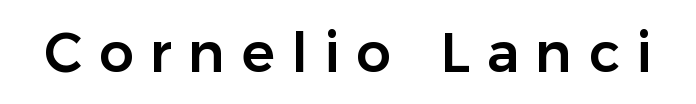
Q: Is the text italic (slanted)? A: No, it is upright.
Q: Is the typeface a serif or a sans-serif typeface? A: Sans-serif.
Q: Is the text underlined? A: No.
Q: Is the spacing between letters normal or unusually wide? A: Unusually wide.
Q: Width (condensed, normal, or wide)? A: Normal.
Q: Stroke contrast? A: Low.
Q: x-height? A: Medium.
Q: Monospaced? A: No.
